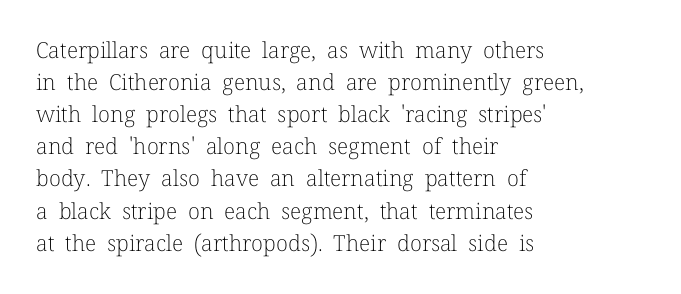
The image shows 22 px text type, upright; set left-aligned, normal line spacing (1.46x), normal letter spacing, not underlined.
